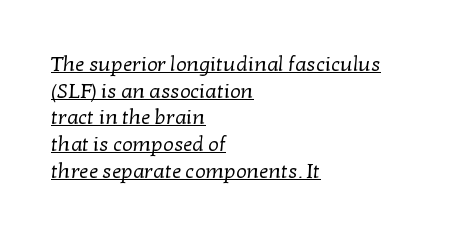
Honestly, the underline is the first thing you notice here. Letters have the restrained weight of plain body copy at most. Where is the straight margin? On the left. The lines sit at an ordinary, default distance from one another. Compared with typical body copy, the letter spacing here is the same.
